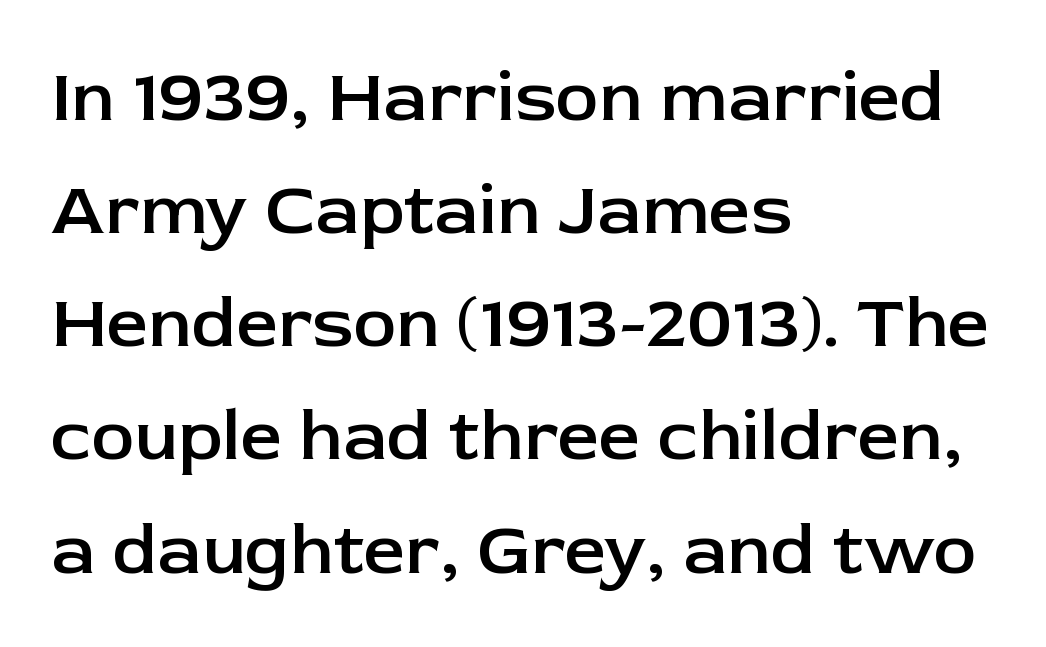
Plain, unruled lines of type. These words are printed semibold, heavier than regular yet not bold. To sum up the face: it is a sans, with no serifs. The text block is weighted toward the left margin, trailing off unevenly rightward. Tracking here is standard; glyphs follow each other at the usual distance.
